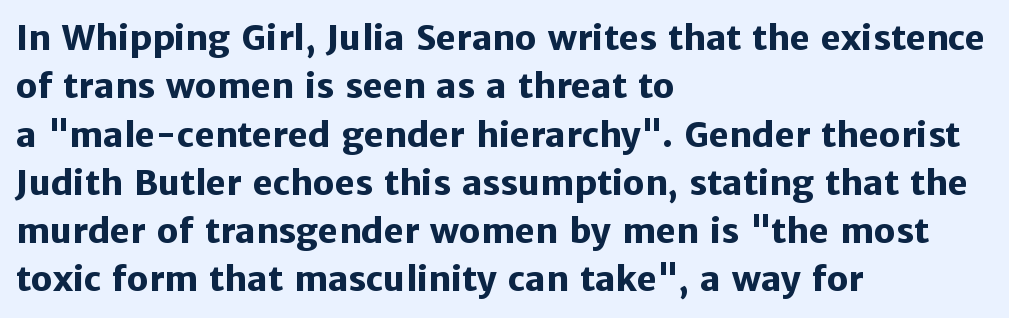
The image shows 34 px heavy sans-serif type, upright; set left-aligned, normal line spacing (1.42x), normal letter spacing, not underlined; low stroke contrast and a medium x-height.
